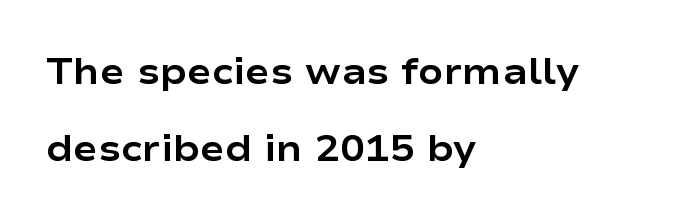
Horizontal bands of white between lines are thick stripes. Here the designer chose a conventional face with non-uniform glyph widths. Words float on clear page, feet unadorned. This is the regular roman posture of the typeface. The letters carry no serifs — their stems end cleanly without finishing strokes. Layout note: lines flush left.
